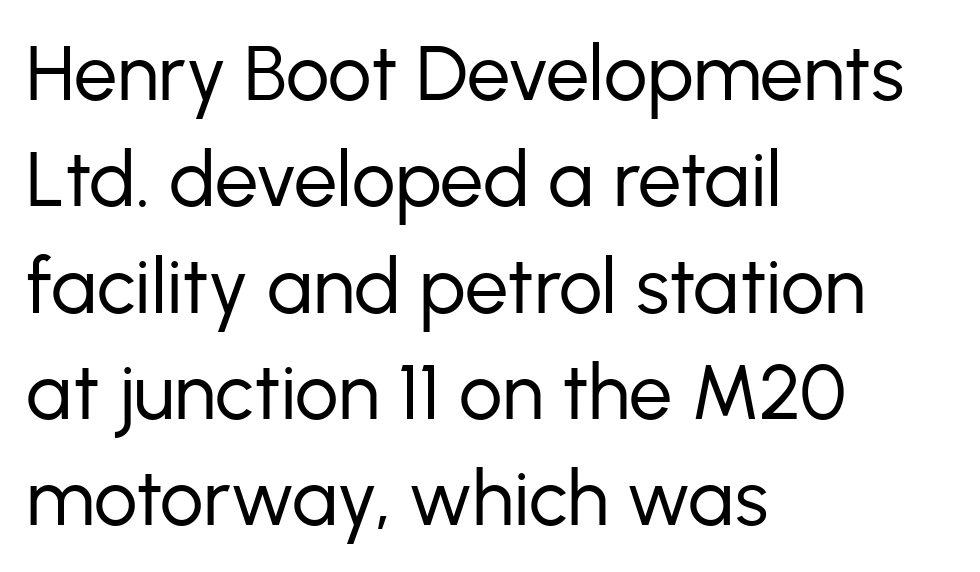
Q: Is the text bold? A: No.
Q: Is the text italic (slanted)? A: No, it is upright.
Q: Is the typeface a serif or a sans-serif typeface? A: Sans-serif.
Q: Is the text underlined? A: No.
Q: How is the paragraph aligned? A: Left-aligned.
Q: Is the spacing between letters normal or unusually wide? A: Normal.
Q: Is the spacing between lines tight, normal or loose? A: Normal.
Q: Width (condensed, normal, or wide)? A: Normal.
Q: Stroke contrast? A: Low.
Q: x-height? A: Medium.
Q: Monospaced? A: No.
